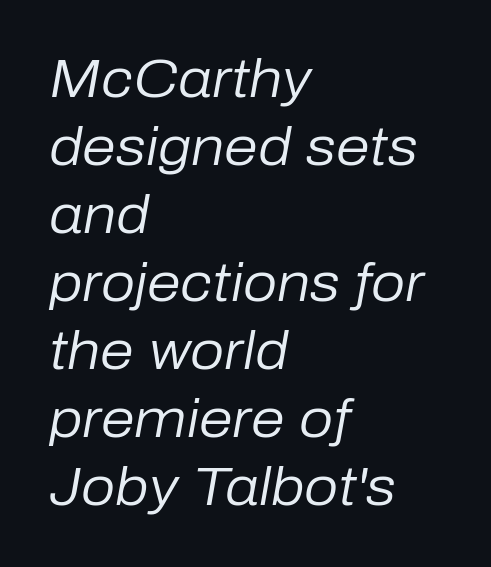
Q: Is the text bold? A: No.
Q: Is the text italic (slanted)? A: Yes, it leans right by about 10 degrees.
Q: Is the text underlined? A: No.
Q: How is the paragraph aligned? A: Left-aligned.
Q: Is the spacing between letters normal or unusually wide? A: Normal.
Q: Is the spacing between lines tight, normal or loose? A: Normal.
Q: Width (condensed, normal, or wide)? A: Normal.
Q: Stroke contrast? A: Low.
Q: x-height? A: Medium.
Q: Monospaced? A: No.
